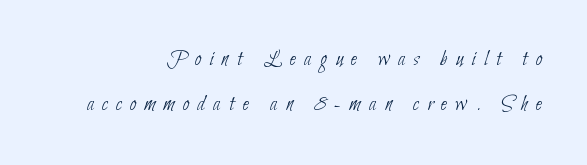
{"bold": "no", "underline": "no", "align": "right", "line_spacing": "loose", "line_spacing_ratio": 1.95, "letter_spacing": "wide", "letter_spacing_em": 0.36, "glyph_px": 23}
